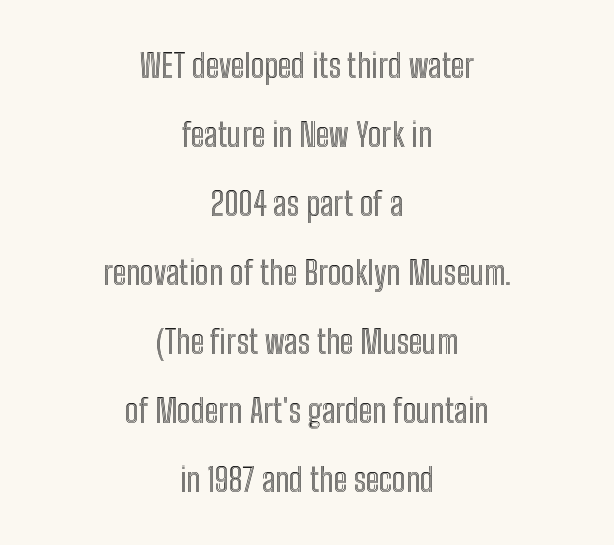
The image shows 33 px condensed type, upright; set centered, loose line spacing (2.09x), normal letter spacing, not underlined; a medium x-height.
